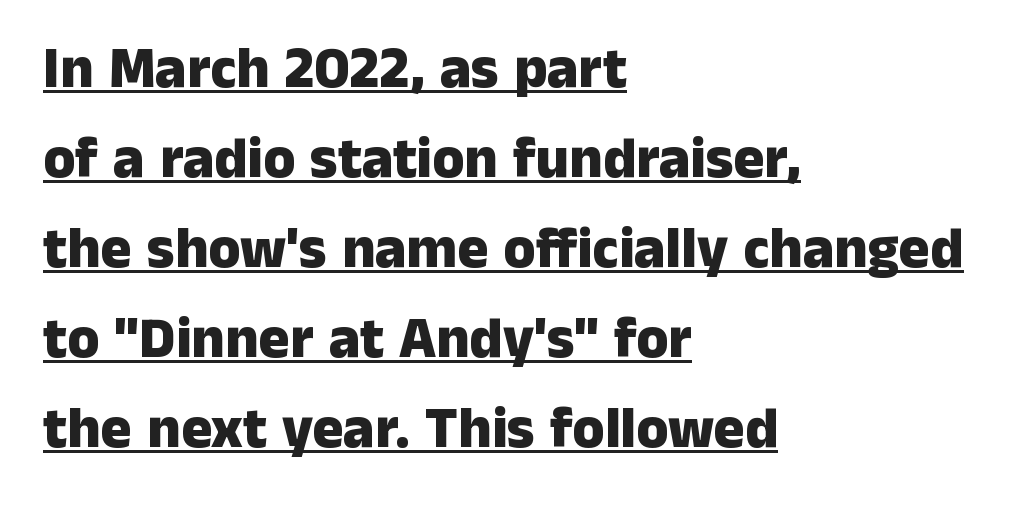
Q: Is the text bold? A: Yes.
Q: Is the text italic (slanted)? A: No, it is upright.
Q: Is the typeface a serif or a sans-serif typeface? A: Sans-serif.
Q: Is the text underlined? A: Yes.
Q: How is the paragraph aligned? A: Left-aligned.
Q: Is the spacing between letters normal or unusually wide? A: Normal.
Q: Is the spacing between lines tight, normal or loose? A: Normal.
Q: Width (condensed, normal, or wide)? A: Normal.
Q: Stroke contrast? A: Low.
Q: x-height? A: Medium.
Q: Monospaced? A: No.
